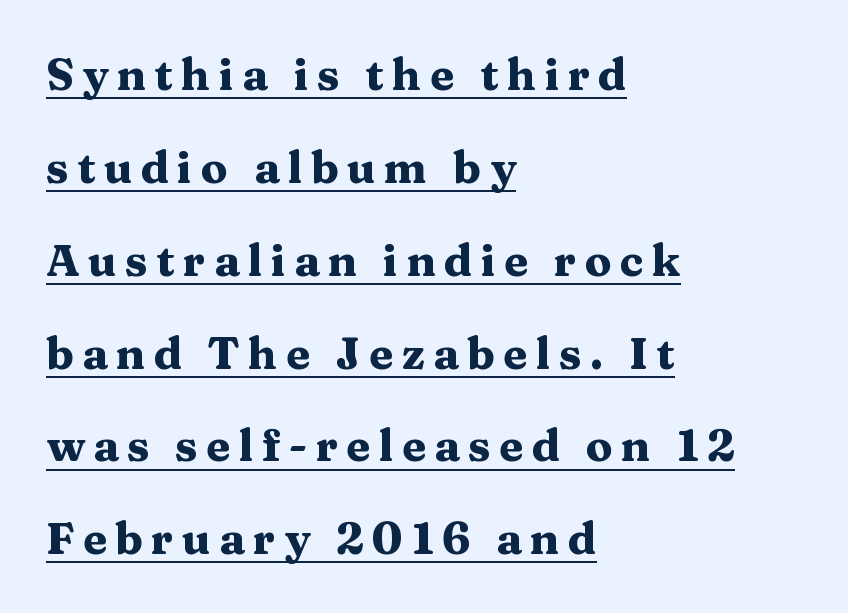
The glyphs have the mass of a bold cut. Spacing verdict: proportional, widths tailored to each character. Is there any slant? The stems are plumb. One-word summary of the alignment: left.
